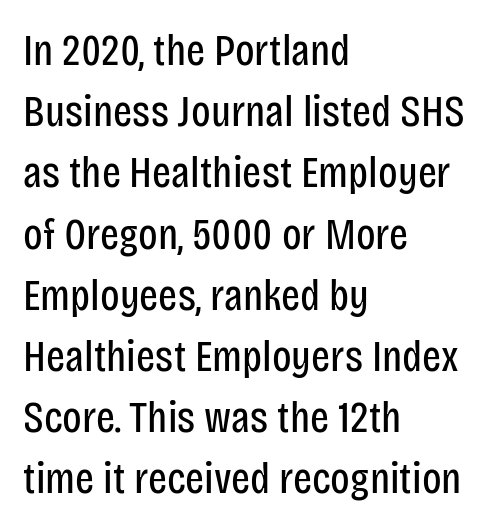
The image shows 45 px regular-weight, condensed sans-serif type, upright; set left-aligned, normal line spacing (1.36x), normal letter spacing, not underlined; low stroke contrast and a large x-height.
